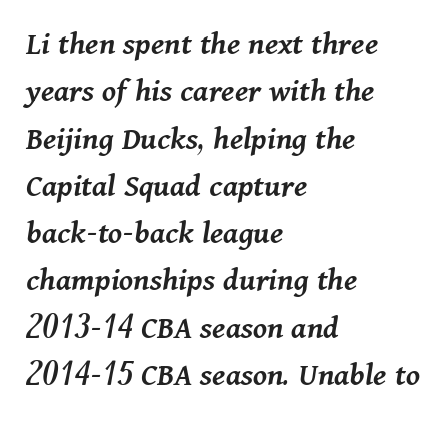
{"italic": "yes", "lean": "right", "slant_degrees": 11, "bold": "semi", "weight": "semibold", "width": "normal", "stroke_contrast": "medium", "x_height": "medium", "monospaced": "no", "underline": "no", "align": "left", "line_spacing": "normal", "line_spacing_ratio": 1.39, "letter_spacing": "normal", "letter_spacing_em": 0.0, "glyph_px": 34}
